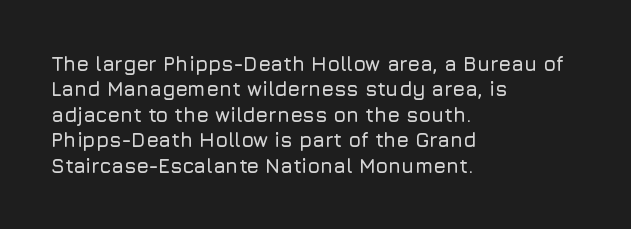
The image shows 20 px text type, upright; set left-aligned, normal line spacing (1.27x), normal letter spacing, not underlined.
